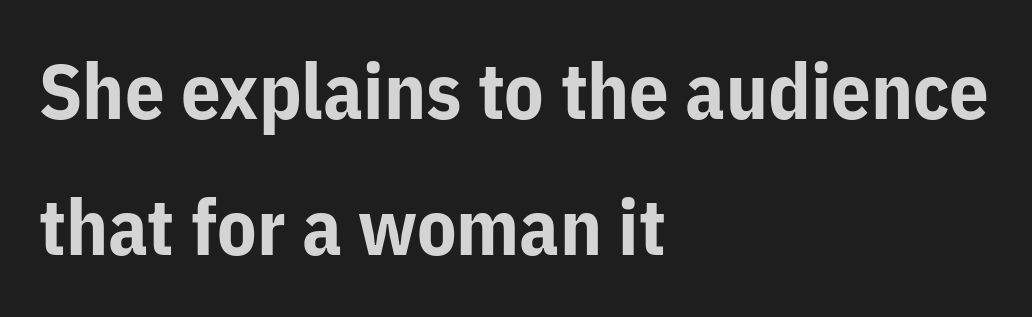
Q: Is the text bold? A: Yes.
Q: Is the text italic (slanted)? A: No, it is upright.
Q: Is the typeface a serif or a sans-serif typeface? A: Sans-serif.
Q: Is the text underlined? A: No.
Q: How is the paragraph aligned? A: Left-aligned.
Q: Is the spacing between letters normal or unusually wide? A: Normal.
Q: Width (condensed, normal, or wide)? A: Normal.
Q: Stroke contrast? A: Low.
Q: x-height? A: Medium.
Q: Monospaced? A: No.
